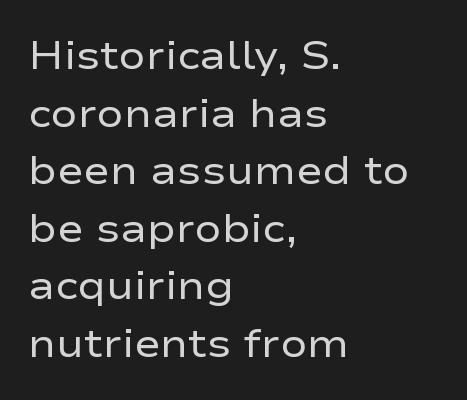
{"serif": "no", "italic": "no", "bold": "no", "weight": "regular", "width": "wide", "stroke_contrast": "low", "x_height": "medium", "monospaced": "no", "underline": "no", "align": "left", "line_spacing": "normal", "line_spacing_ratio": 1.44, "letter_spacing": "normal", "letter_spacing_em": 0.0, "glyph_px": 40}
